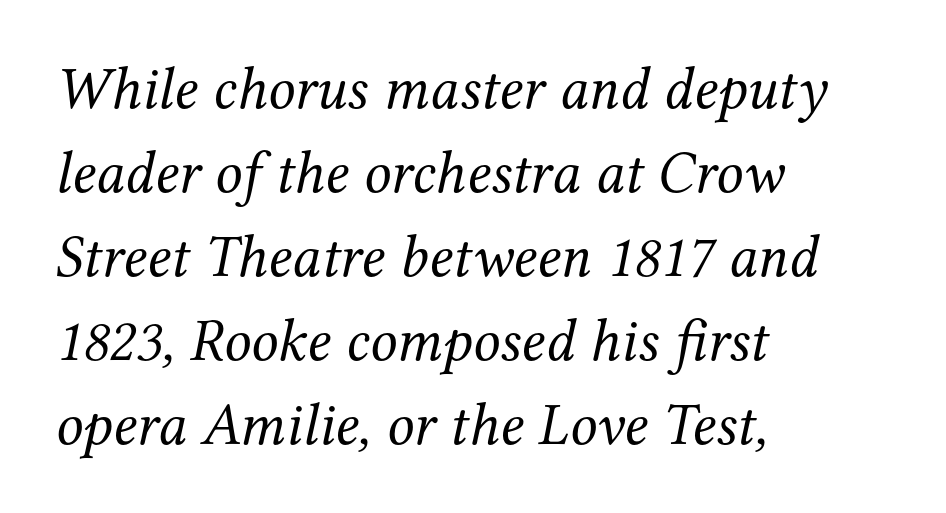
{"serif": "yes", "italic": "yes", "lean": "right", "slant_degrees": 12, "bold": "no", "weight": "regular", "width": "normal", "stroke_contrast": "medium", "x_height": "medium", "monospaced": "no", "underline": "no", "align": "left", "line_spacing": "normal", "line_spacing_ratio": 1.4, "letter_spacing": "normal", "letter_spacing_em": 0.0, "glyph_px": 60}
